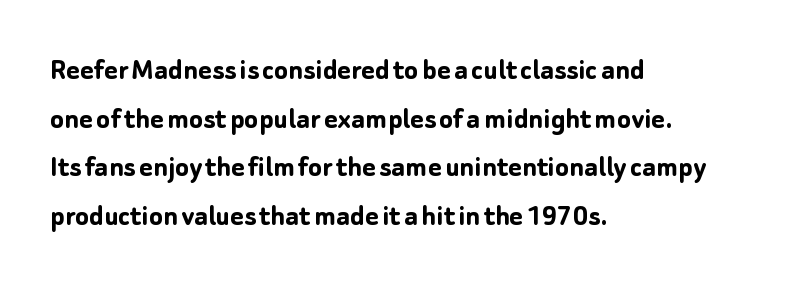
Rows of type keep a routine distance in the vertical direction. This sample uses an upright cut, with every glyph sitting square on the baseline. The paragraph has a hard left edge and a soft right edge. The strip under each line holds only bare page. This sample has the flowing, uneven cadence of proportional lettering.
